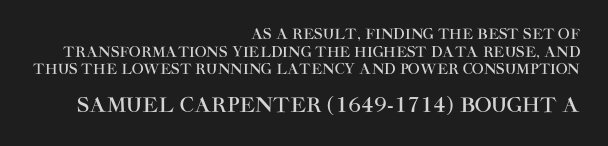
{"italic": "no", "underline": "no", "align": "right", "line_spacing": "normal", "line_spacing_ratio": 1.26, "letter_spacing": "normal", "letter_spacing_em": 0.0, "larger_block": "second", "size_ratio": 1.43, "glyph_px": 20}
